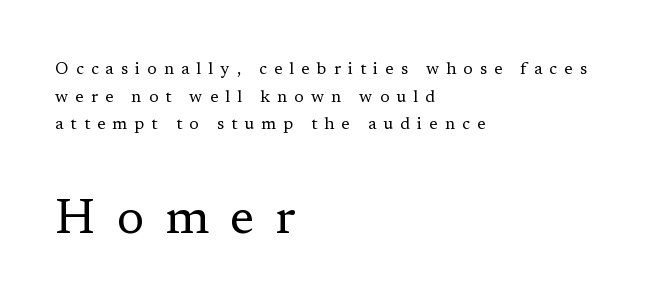
Honestly, the letter spacing is so wide it's the main thing you notice. Do the characters align in a grid? No, the font is proportional. The font's upright variant was chosen for this text. Counters stay open thanks to moderate or lighter strokes. The passage shown stacks its lines at a standard gap. Descender tails drop into unmarked territory.
